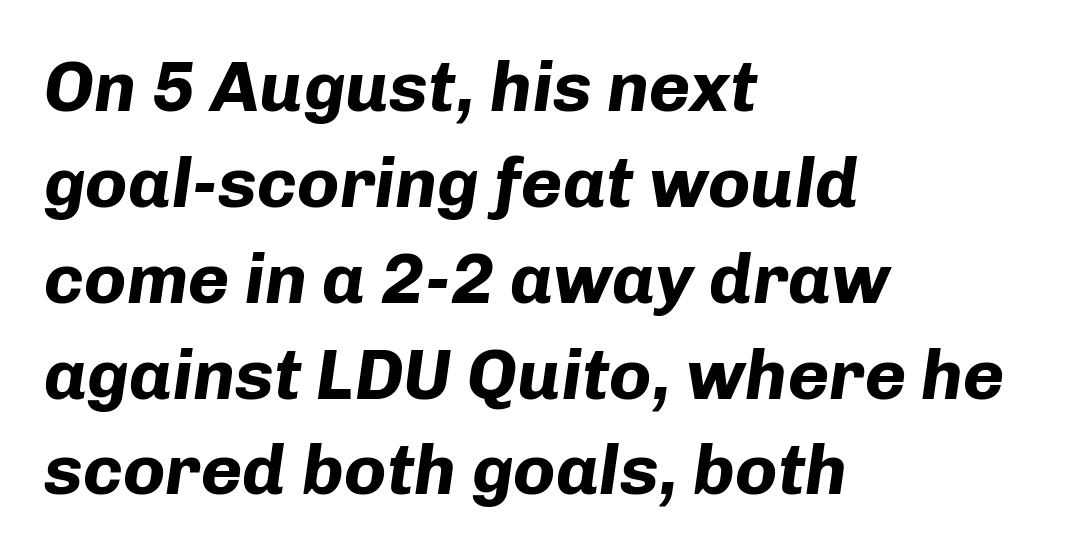
Q: Is the text bold? A: Yes.
Q: Is the text italic (slanted)? A: Yes, it leans right by about 8 degrees.
Q: Is the text underlined? A: No.
Q: How is the paragraph aligned? A: Left-aligned.
Q: Is the spacing between letters normal or unusually wide? A: Normal.
Q: Is the spacing between lines tight, normal or loose? A: Normal.
Q: Width (condensed, normal, or wide)? A: Normal.
Q: Stroke contrast? A: Low.
Q: x-height? A: Medium.
Q: Monospaced? A: No.
